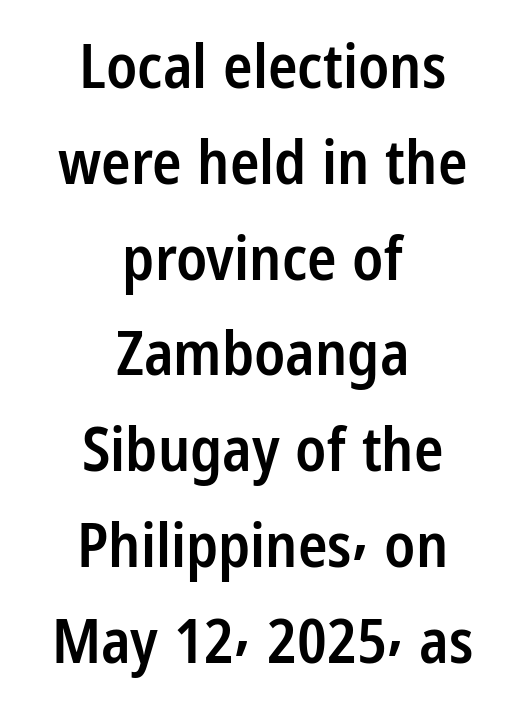
The image shows 61 px semibold, condensed sans-serif type, upright; set centered, normal line spacing (1.57x), normal letter spacing, not underlined; low stroke contrast and a medium x-height.
